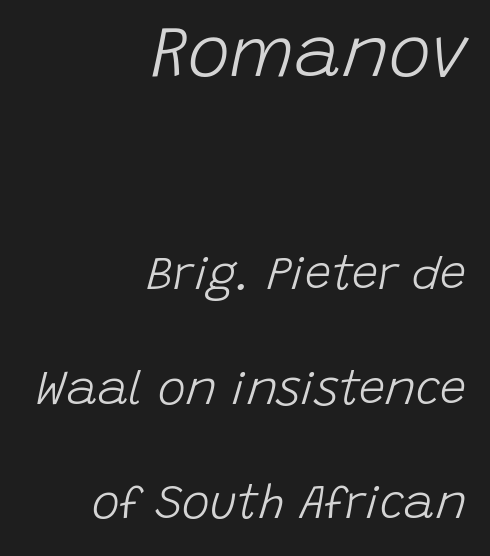
Proportional: the letters do not fall into vertical columns. Check the space under the baseline: it is left empty. The face used here appears at its bigger size in the upper chunk. The typesetting does not lean heavy: it is not bold. One glance says open: line gaps are wider than usual. Horizontally, the lines are justified to the trailing edge only.
